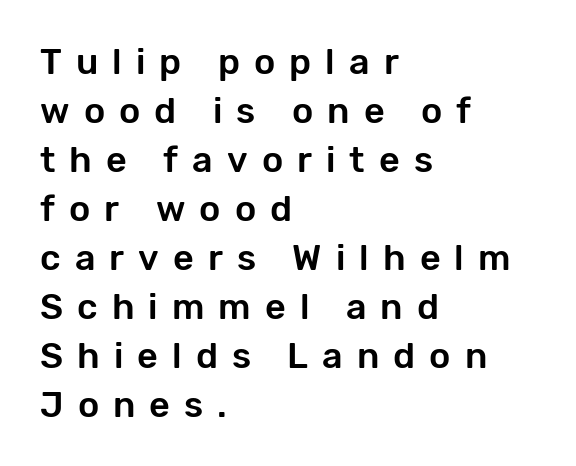
Q: Is the text italic (slanted)? A: No, it is upright.
Q: Is the typeface a serif or a sans-serif typeface? A: Sans-serif.
Q: Is the text underlined? A: No.
Q: How is the paragraph aligned? A: Left-aligned.
Q: Is the spacing between letters normal or unusually wide? A: Unusually wide.
Q: Is the spacing between lines tight, normal or loose? A: Normal.
Q: Width (condensed, normal, or wide)? A: Normal.
Q: Stroke contrast? A: Low.
Q: x-height? A: Medium.
Q: Monospaced? A: No.
